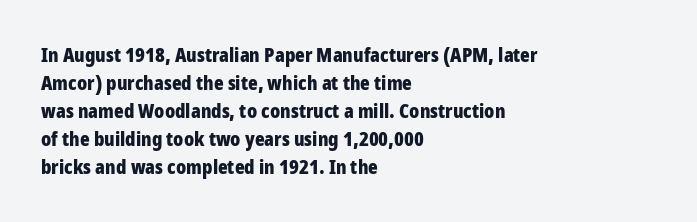
Its strokes are broad and dark, the hallmark of bold type. Plain, unruled lines of type. The paragraph shown leans on its left margin. Reading down the column, the eye jumps a familiar distance to each next line. Vertical strokes here are truly vertical.
